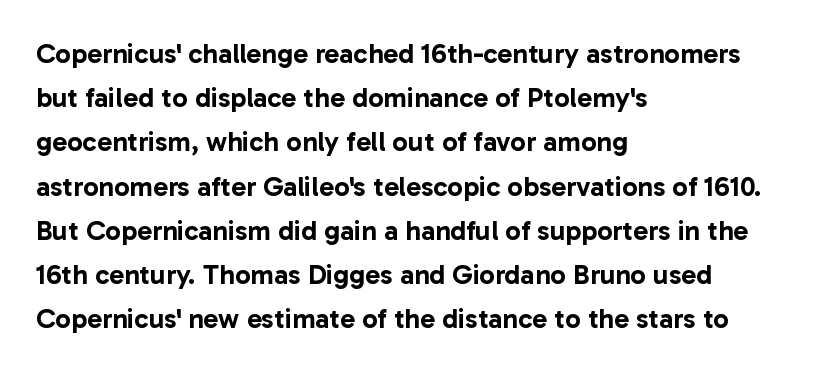
Q: Is the text italic (slanted)? A: No, it is upright.
Q: Is the typeface a serif or a sans-serif typeface? A: Sans-serif.
Q: Is the text underlined? A: No.
Q: How is the paragraph aligned? A: Left-aligned.
Q: Is the spacing between letters normal or unusually wide? A: Normal.
Q: Is the spacing between lines tight, normal or loose? A: Normal.
Q: Width (condensed, normal, or wide)? A: Normal.
Q: Stroke contrast? A: Low.
Q: x-height? A: Medium.
Q: Monospaced? A: No.
